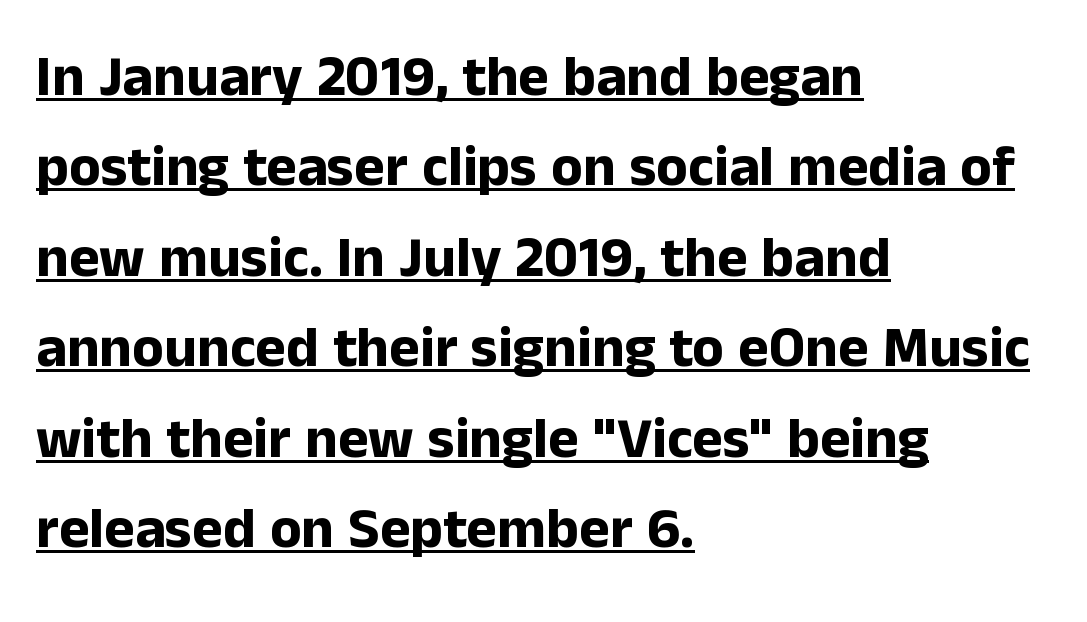
Q: Is the text bold? A: Yes.
Q: Is the text italic (slanted)? A: No, it is upright.
Q: Is the typeface a serif or a sans-serif typeface? A: Sans-serif.
Q: Is the text underlined? A: Yes.
Q: How is the paragraph aligned? A: Left-aligned.
Q: Is the spacing between letters normal or unusually wide? A: Normal.
Q: Is the spacing between lines tight, normal or loose? A: Normal.
Q: Width (condensed, normal, or wide)? A: Normal.
Q: Stroke contrast? A: Low.
Q: x-height? A: Medium.
Q: Monospaced? A: No.
